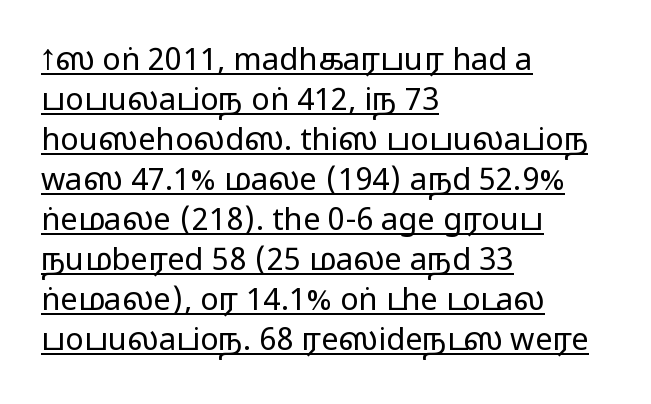
Q: Is the text bold? A: No.
Q: Is the text italic (slanted)? A: No, it is upright.
Q: Is the typeface a serif or a sans-serif typeface? A: Sans-serif.
Q: Is the text underlined? A: Yes.
Q: How is the paragraph aligned? A: Left-aligned.
Q: Is the spacing between letters normal or unusually wide? A: Normal.
Q: Is the spacing between lines tight, normal or loose? A: Normal.
Q: Width (condensed, normal, or wide)? A: Wide.
Q: Stroke contrast? A: Low.
Q: x-height? A: Medium.
Q: Monospaced? A: No.
